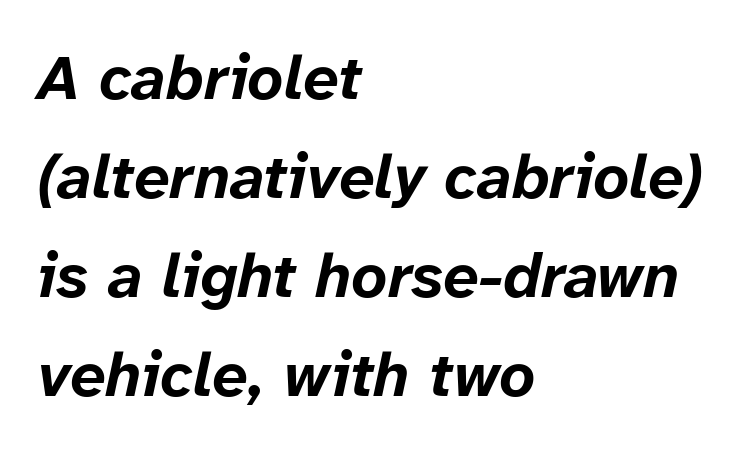
{"italic": "yes", "lean": "right", "slant_degrees": 12, "bold": "yes", "weight": "bold", "width": "normal", "stroke_contrast": "low", "x_height": "medium", "monospaced": "no", "underline": "no", "align": "left", "line_spacing": "normal", "line_spacing_ratio": 1.57, "letter_spacing": "normal", "letter_spacing_em": 0.0, "glyph_px": 63}
